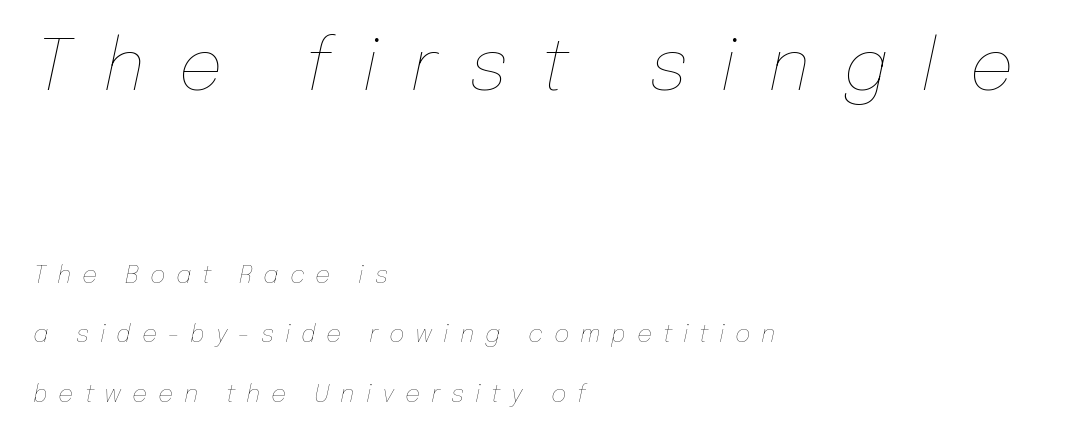
The zone under the glyphs is completely vacant. Horizontally, the lines are justified to the leading edge only. The passage shown is typed in a proportional face where columns would drift. It's the slanting kind of type. Scale decreases going downward across the two blocks. Weight: in the light-to-regular range.
